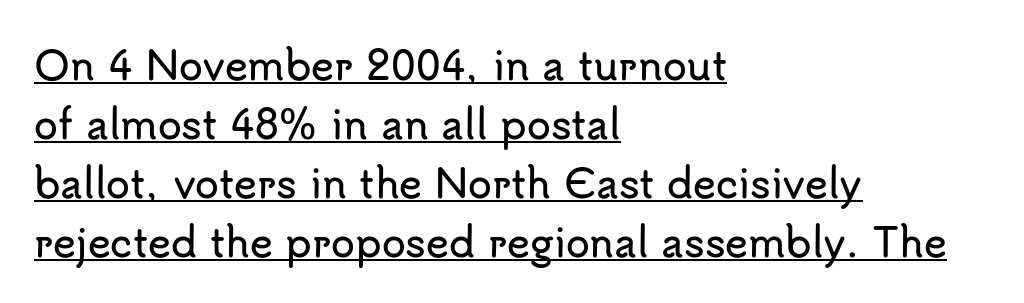
The rendering anchors every line to the left-hand side. The passage shown is typed in a proportional face where columns would drift. The gaps between neighbouring characters are ordinary and unremarkable. The lettering holds an erect, upright posture throughout. The type family on display is of the sans-serif kind. A baseline rule has been typeset under these characters.
